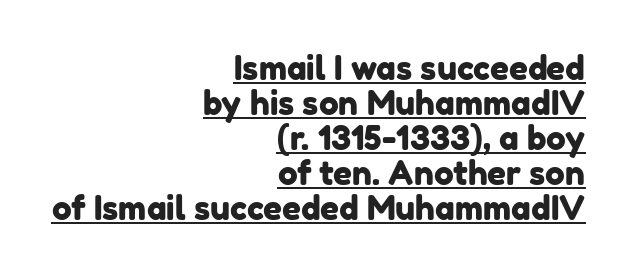
Descenders here cross a horizontal rule under the line. Caption: multi-line text, flush right, ragged left. This sample uses a sans-serif face. This block would grow much taller if given ordinary leading; it's compressed now. Looks like regular typesetting: each glyph gets only the width it needs.
